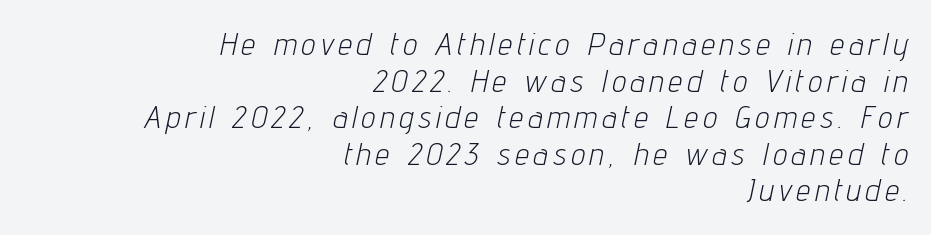
Q: Is the text bold? A: No.
Q: Is the text italic (slanted)? A: Yes, it leans right by about 12 degrees.
Q: Is the text underlined? A: No.
Q: How is the paragraph aligned? A: Right-aligned.
Q: Width (condensed, normal, or wide)? A: Condensed.
Q: Stroke contrast? A: Low.
Q: x-height? A: Medium.
Q: Monospaced? A: No.
